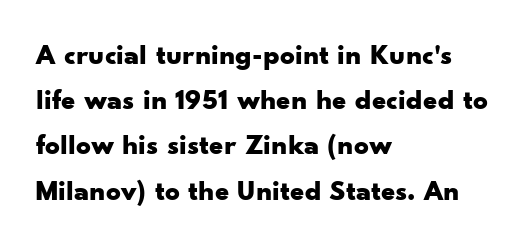
The image shows 29 px bold, wide sans-serif type, upright; set left-aligned, normal line spacing (1.56x), normal letter spacing, not underlined; low stroke contrast and a small x-height.
